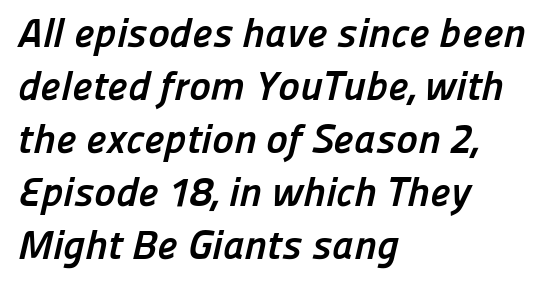
On the weight axis this lands at bold, roughly 700. Anything drawn beneath the words? Only blank space. The face used here is a sans, in the tradition of grotesques and geometrics. Compared with a centered layout, this one pins lines to the left instead. Here the glyphs are tracked normally, forming tight word shapes. The passage shown is typed in a proportional face where columns would drift.
